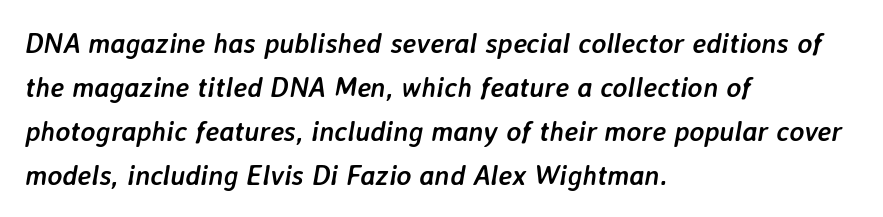
Q: Is the text bold? A: Yes.
Q: Is the text italic (slanted)? A: Yes, it leans right by about 7 degrees.
Q: Is the text underlined? A: No.
Q: How is the paragraph aligned? A: Left-aligned.
Q: Is the spacing between letters normal or unusually wide? A: Normal.
Q: Is the spacing between lines tight, normal or loose? A: Normal.
Q: Width (condensed, normal, or wide)? A: Normal.
Q: Stroke contrast? A: Low.
Q: x-height? A: Medium.
Q: Monospaced? A: No.
